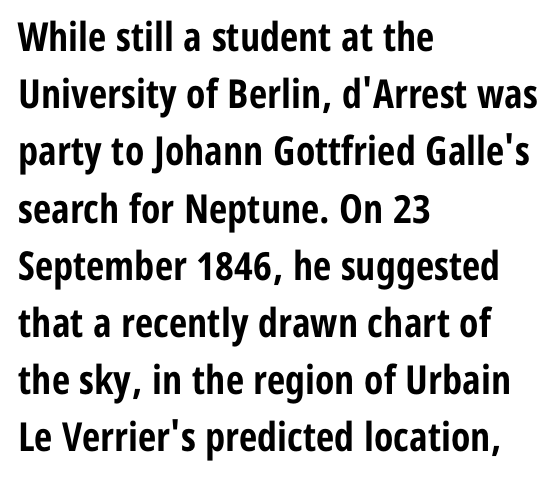
Heavy, bold letterforms. The block of text has a typical density, with ordinary space between rows. Left-aligned paragraph, ragged on the right. Inter-character spacing is left at the font's built-in metrics.
